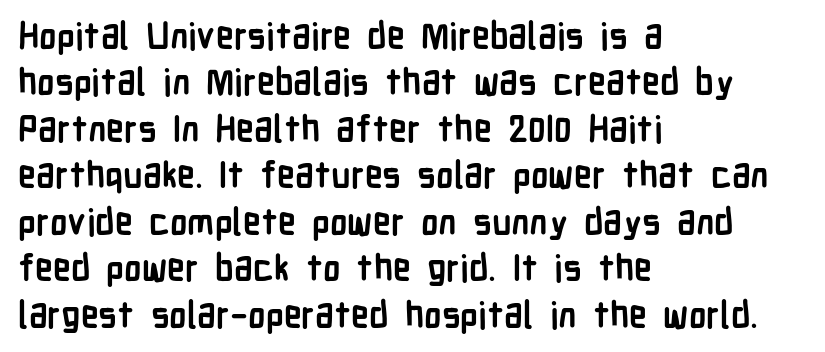
{"serif": "no", "italic": "no", "bold": "yes", "weight": "semibold", "width": "condensed", "stroke_contrast": "low", "x_height": "medium", "monospaced": "no", "underline": "no", "align": "left", "line_spacing": "normal", "line_spacing_ratio": 1.29, "letter_spacing": "normal", "letter_spacing_em": 0.0, "glyph_px": 36}
